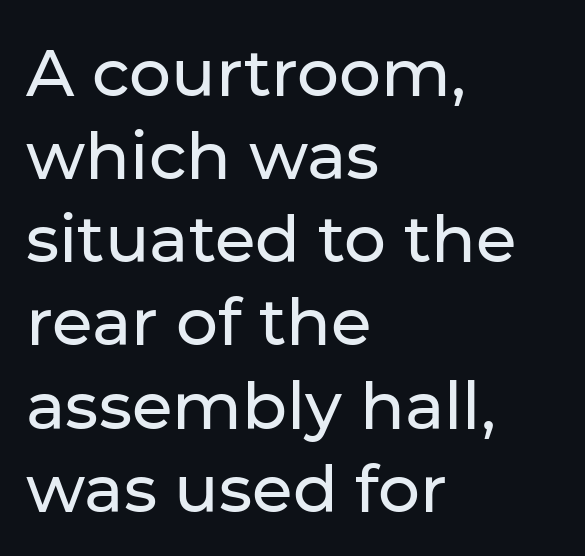
Q: Is the text italic (slanted)? A: No, it is upright.
Q: Is the typeface a serif or a sans-serif typeface? A: Sans-serif.
Q: Is the text underlined? A: No.
Q: How is the paragraph aligned? A: Left-aligned.
Q: Is the spacing between letters normal or unusually wide? A: Normal.
Q: Is the spacing between lines tight, normal or loose? A: Normal.
Q: Width (condensed, normal, or wide)? A: Normal.
Q: Stroke contrast? A: Low.
Q: x-height? A: Medium.
Q: Monospaced? A: No.
